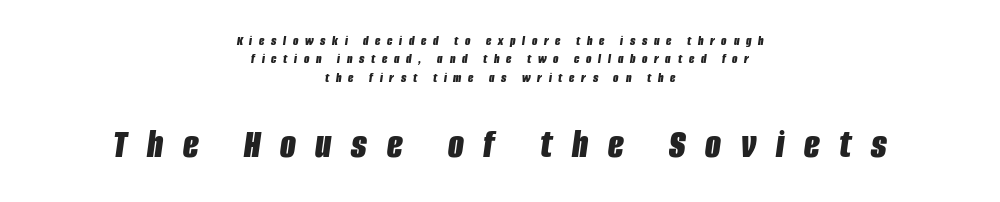
Q: Is the text bold? A: Yes.
Q: Is the text italic (slanted)? A: Yes, it leans right by about 8 degrees.
Q: Is the text underlined? A: No.
Q: How is the paragraph aligned? A: Centered.
Q: Is the spacing between letters normal or unusually wide? A: Unusually wide.
Q: Is the spacing between lines tight, normal or loose? A: Normal.
Q: Which block of text is set in a larger size, the first (top) or the second (bottom)? A: The second (bottom) one.
Q: Width (condensed, normal, or wide)? A: Condensed.
Q: Stroke contrast? A: Low.
Q: x-height? A: Large.
Q: Monospaced? A: No.
